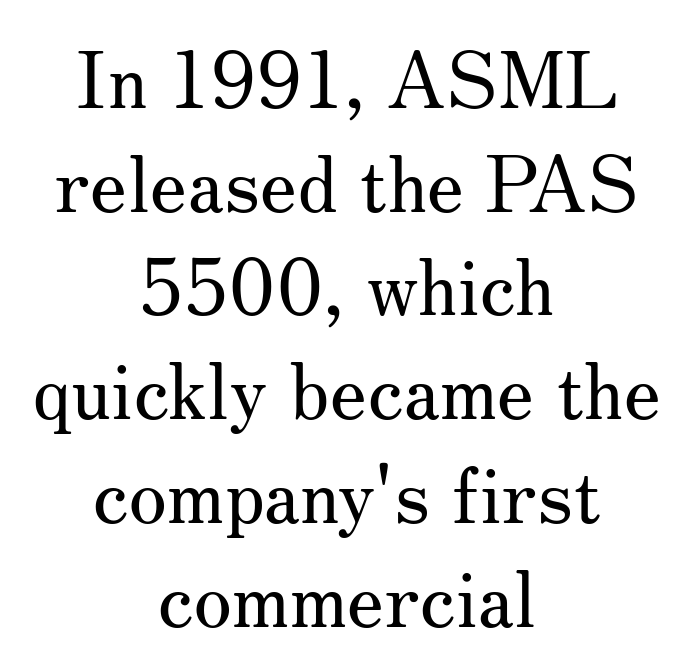
The image shows 78 px regular-weight serif type, upright; set centered, normal line spacing (1.33x), normal letter spacing, not underlined; medium stroke contrast and a small x-height.
